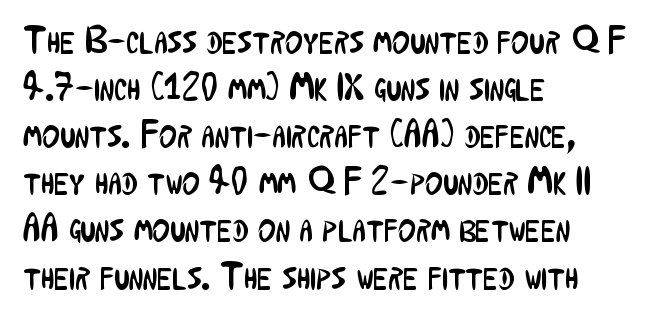
The image shows 38 px regular-weight, condensed sans-serif type, upright; set left-aligned, line spacing 1.24x, normal letter spacing, not underlined; low stroke contrast and a medium x-height.
